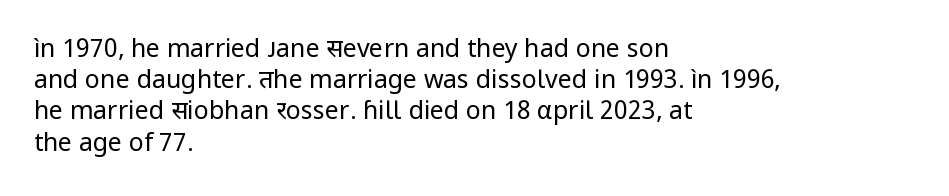
Q: Is the text bold? A: No.
Q: Is the text italic (slanted)? A: No, it is upright.
Q: Is the text underlined? A: No.
Q: How is the paragraph aligned? A: Left-aligned.
Q: Is the spacing between letters normal or unusually wide? A: Normal.
Q: Is the spacing between lines tight, normal or loose? A: Normal.
